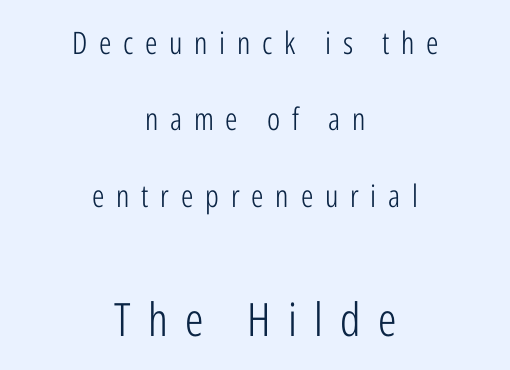
Only glyphs here, with clear space below each row. Caption: face not bold, strokes unweighted. Leading: increased. These lines are centered, leaving both edges ragged. These lines are composed in type without serifs. The type is letterspaced generously, with wide tracking.
